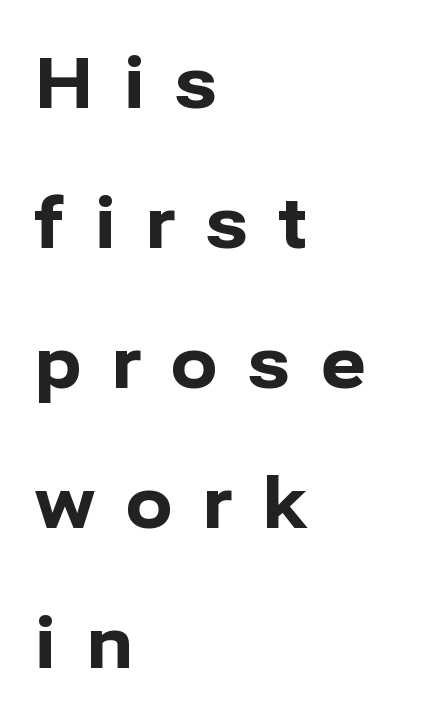
Each letter's strokes conclude bluntly, with no projecting serifs. Style check: upright. Left-aligned paragraph, ragged on the right. Decoration check: the copy has no underline.
